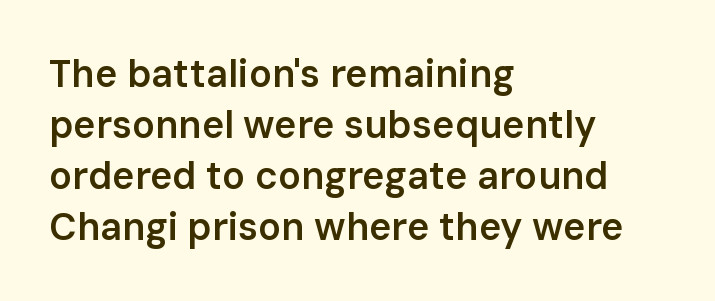
Q: Is the text bold? A: Semi-bold.
Q: Is the text italic (slanted)? A: No, it is upright.
Q: Is the typeface a serif or a sans-serif typeface? A: Sans-serif.
Q: Is the text underlined? A: No.
Q: How is the paragraph aligned? A: Left-aligned.
Q: Is the spacing between letters normal or unusually wide? A: Normal.
Q: Is the spacing between lines tight, normal or loose? A: Normal.
Q: Width (condensed, normal, or wide)? A: Normal.
Q: Stroke contrast? A: Low.
Q: x-height? A: Medium.
Q: Monospaced? A: No.
